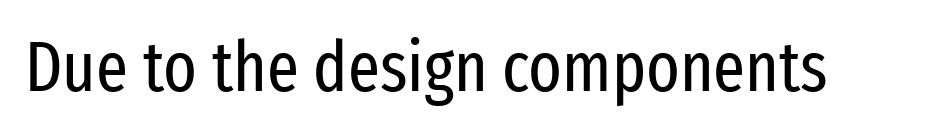
{"serif": "no", "italic": "no", "bold": "no", "weight": "regular", "width": "condensed", "stroke_contrast": "low", "x_height": "medium", "monospaced": "no", "underline": "no", "letter_spacing": "normal", "letter_spacing_em": 0.0, "glyph_px": 70}
